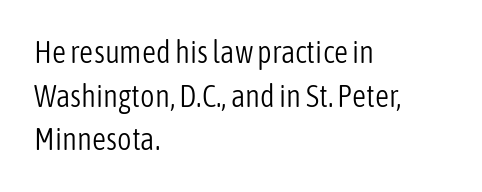
The image shows 31 px light, condensed sans-serif type, upright; set left-aligned, normal line spacing (1.41x), normal letter spacing, not underlined; low stroke contrast and a medium x-height.
